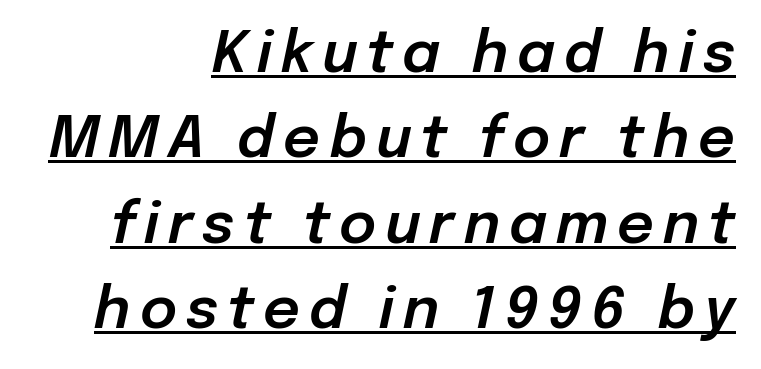
The image shows 57 px text type, italic (leaning right); set right-aligned, normal line spacing (1.5x), underlined; low stroke contrast and a medium x-height.
